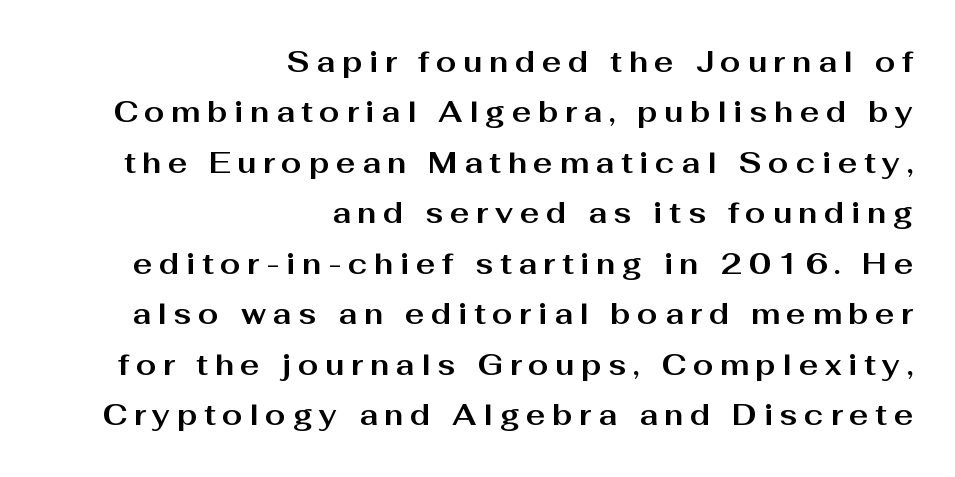
{"serif": "no", "italic": "no", "bold": "yes", "weight": "bold", "width": "wide", "stroke_contrast": "medium", "x_height": "medium", "monospaced": "no", "underline": "no", "align": "right", "line_spacing_ratio": 1.74, "letter_spacing": "wide", "letter_spacing_em": 0.23, "glyph_px": 29}
